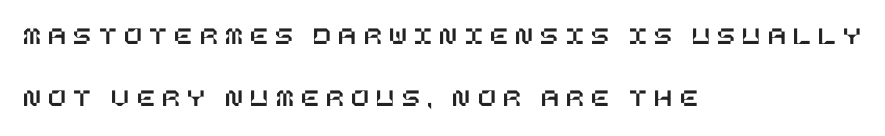
Reading down the block, your eye returns to a fixed left position each line. Each row of text sits above clean, open space. This rendering widens character spacing well past its baseline value. Every character sits straight up, as roman type does. Widely set lines give the paragraph a tall, airy silhouette.
